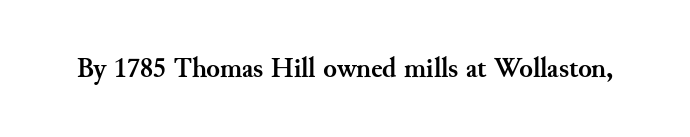
The image shows 28 px semibold serif type, upright; set normal letter spacing, not underlined; medium stroke contrast and a small x-height.
